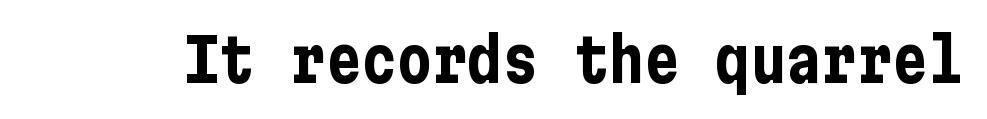
{"serif": "no", "italic": "no", "bold": "yes", "weight": "bold", "width": "condensed", "stroke_contrast": "low", "x_height": "medium", "underline": "no", "letter_spacing": "normal", "letter_spacing_em": 0.0, "glyph_px": 59}
